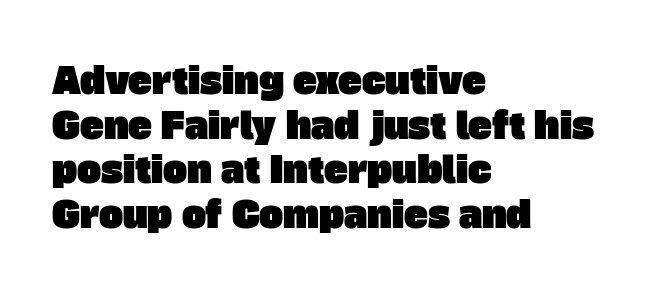
These lines are rendered in a variable-pitch font. The glyphs are unaccompanied by any horizontal stroke below them. The rendering keeps characters at their native spacing. The lines are quadded left. This rendering employs a face without finishing strokes, i.e., a sans-serif.
